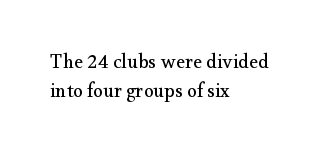
{"italic": "no", "bold": "no", "underline": "no", "align": "left", "line_spacing": "normal", "line_spacing_ratio": 1.43, "letter_spacing": "normal", "letter_spacing_em": 0.0, "glyph_px": 20}
